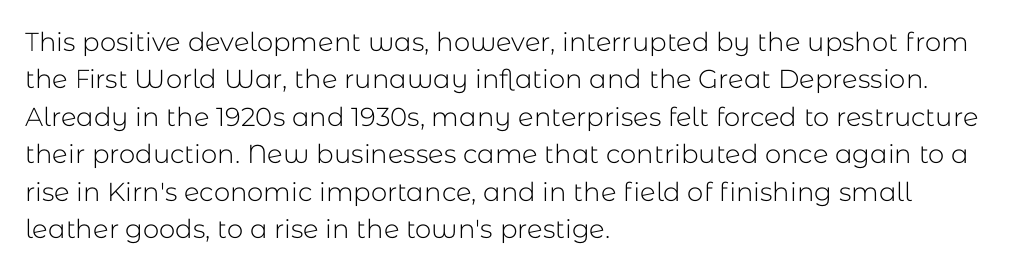
Is the letter spacing exaggerated? No — it looks like the ordinary default. This block has exactly the height ordinary leading produces. This is the regular roman posture of the typeface. Weight: not bold — regular or lighter.
